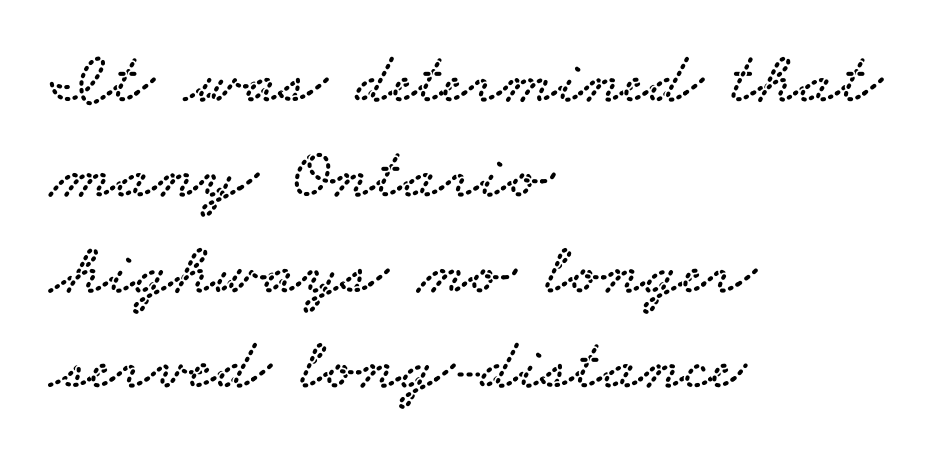
The image shows 74 px wide serif type; set left-aligned, normal line spacing (1.29x), normal letter spacing, not underlined; low stroke contrast and a small x-height.
